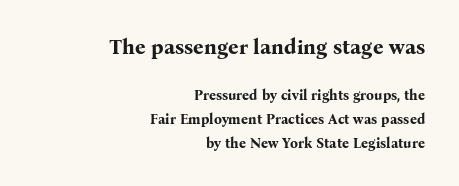
Q: Is the text bold? A: Yes.
Q: Is the text italic (slanted)? A: No, it is upright.
Q: Is the text underlined? A: No.
Q: How is the paragraph aligned? A: Right-aligned.
Q: Is the spacing between letters normal or unusually wide? A: Normal.
Q: Is the spacing between lines tight, normal or loose? A: Normal.
Q: Which block of text is set in a larger size, the first (top) or the second (bottom)? A: The first (top) one.
